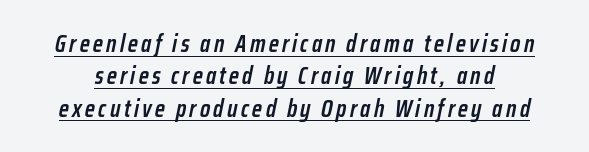
The image shows 24 px text type, italic (leaning right); set normal line spacing (1.35x), underlined.
